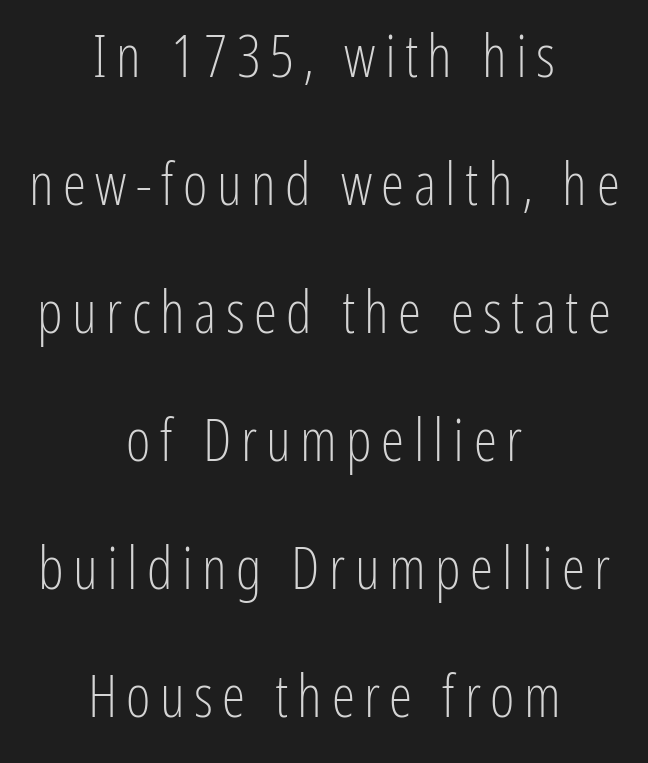
{"serif": "no", "italic": "no", "bold": "no", "weight": "light", "width": "condensed", "stroke_contrast": "low", "x_height": "medium", "monospaced": "no", "underline": "no", "align": "center", "line_spacing": "loose", "line_spacing_ratio": 2.17, "glyph_px": 59}
